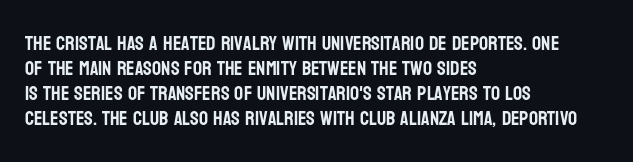
{"italic": "no", "underline": "no", "align": "left", "line_spacing": "normal", "line_spacing_ratio": 1.25, "letter_spacing": "normal", "letter_spacing_em": 0.0, "glyph_px": 20}
